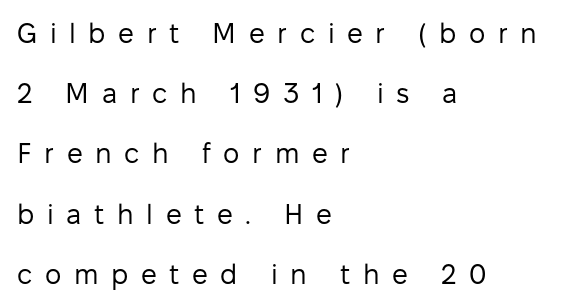
Q: Is the text bold? A: No.
Q: Is the text italic (slanted)? A: No, it is upright.
Q: Is the typeface a serif or a sans-serif typeface? A: Sans-serif.
Q: Is the text underlined? A: No.
Q: How is the paragraph aligned? A: Left-aligned.
Q: Is the spacing between letters normal or unusually wide? A: Unusually wide.
Q: Is the spacing between lines tight, normal or loose? A: Loose.
Q: Width (condensed, normal, or wide)? A: Normal.
Q: Stroke contrast? A: Low.
Q: x-height? A: Medium.
Q: Monospaced? A: No.
